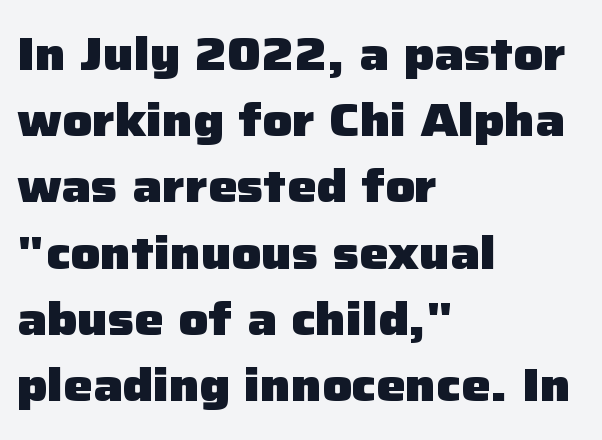
This rendering uses left alignment, leaving the right contour irregular. Check under the words: just untouched page. Check where the strokes stop: nothing finishes them off — pure sans. Looks like regular typesetting: each glyph gets only the width it needs.
